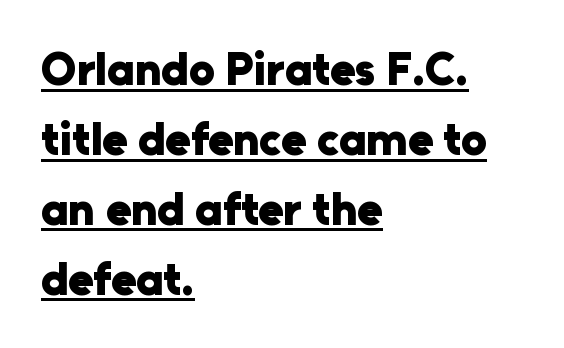
It's the straight-up-and-down kind of type. The text was rendered using a sans face with plain stroke endings. The font is running at its bold setting. Layout note: lines flush left.
